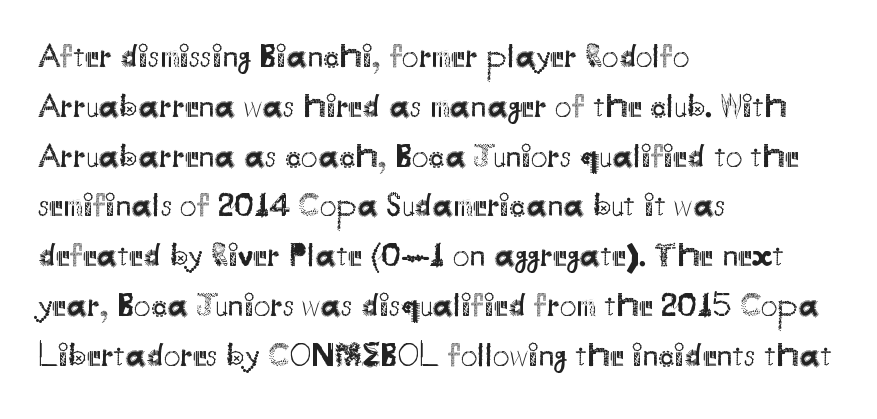
This sample has the flowing, uneven cadence of proportional lettering. The font family rendered here belongs to the sans-serif group. Just letters on the line, the space beneath them empty. Horizontally, the lines are justified to the leading edge only. The cut favours lightness, reaching ordinary text weight at its darkest.
